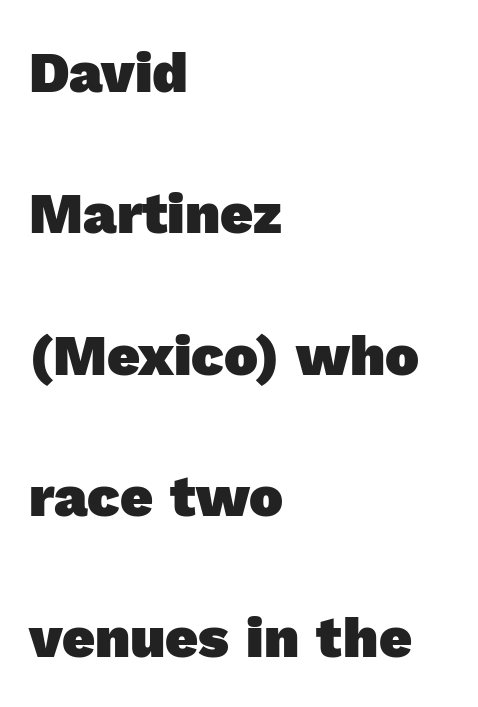
{"serif": "no", "bold": "yes", "weight": "heavy", "width": "normal", "x_height": "medium", "monospaced": "no", "underline": "no", "align": "left", "line_spacing": "loose", "line_spacing_ratio": 2.48, "letter_spacing": "normal", "letter_spacing_em": 0.0, "glyph_px": 57}
